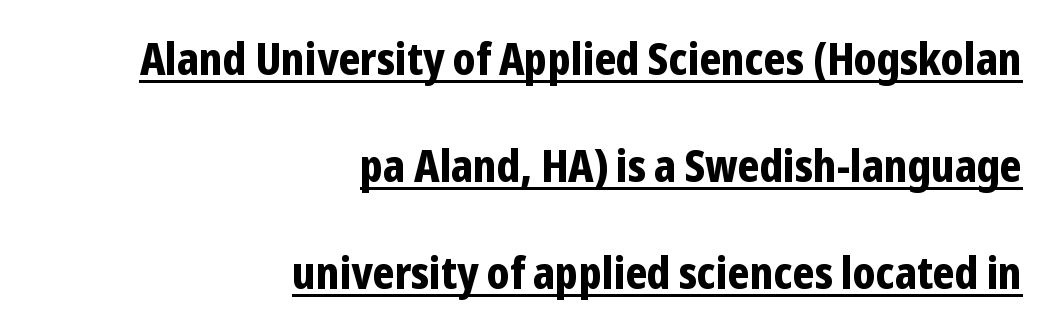
Q: Is the text bold? A: Yes.
Q: Is the text italic (slanted)? A: No, it is upright.
Q: Is the typeface a serif or a sans-serif typeface? A: Sans-serif.
Q: Is the text underlined? A: Yes.
Q: How is the paragraph aligned? A: Right-aligned.
Q: Is the spacing between letters normal or unusually wide? A: Normal.
Q: Is the spacing between lines tight, normal or loose? A: Loose.
Q: Width (condensed, normal, or wide)? A: Condensed.
Q: Stroke contrast? A: Low.
Q: x-height? A: Medium.
Q: Monospaced? A: No.
